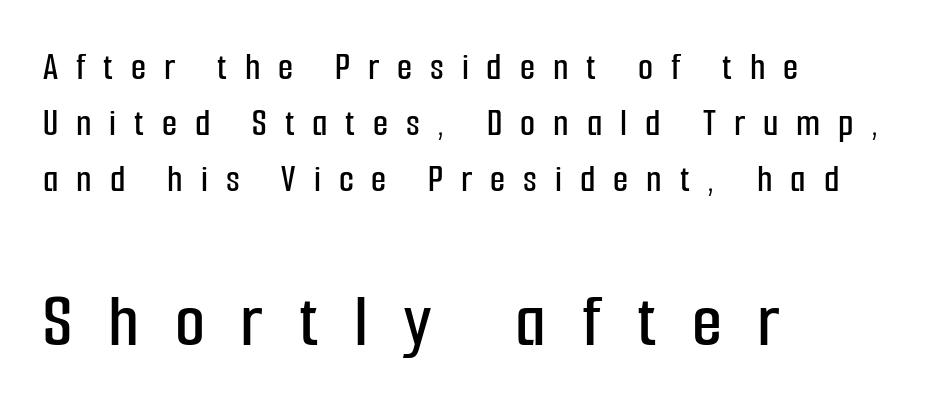
The image shows 78 px condensed sans-serif type, upright; set left-aligned, normal line spacing (1.44x), unusually wide letter spacing (+0.46 em), not underlined; the second (bottom) block is 2.0x larger; low stroke contrast and a medium x-height.
